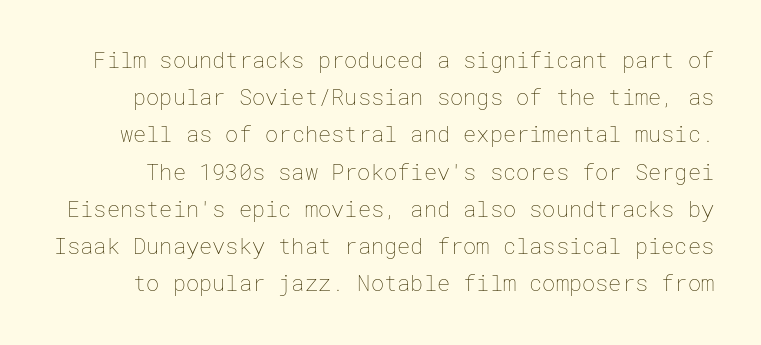
Q: Is the text bold? A: No.
Q: Is the text italic (slanted)? A: No, it is upright.
Q: Is the text underlined? A: No.
Q: Is the spacing between letters normal or unusually wide? A: Normal.
Q: Is the spacing between lines tight, normal or loose? A: Normal.
